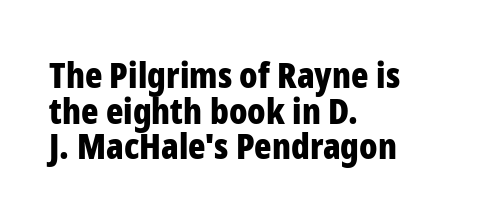
The image shows 36 px bold, condensed sans-serif type, upright; set left-aligned, tight line spacing (0.99x), normal letter spacing, not underlined; low stroke contrast and a medium x-height.
